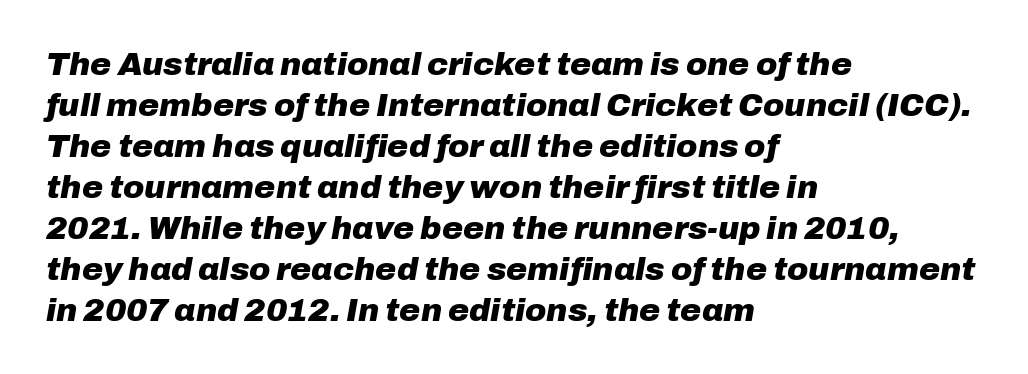
The image shows 32 px heavy type, italic (leaning right); set left-aligned, normal line spacing (1.28x), normal letter spacing, not underlined; low stroke contrast and a medium x-height.
